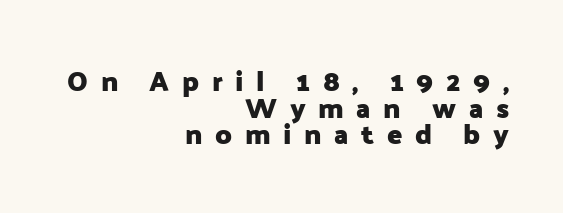
Q: Is the text bold? A: Yes.
Q: Is the text italic (slanted)? A: No, it is upright.
Q: Is the typeface a serif or a sans-serif typeface? A: Sans-serif.
Q: Is the text underlined? A: No.
Q: How is the paragraph aligned? A: Right-aligned.
Q: Is the spacing between letters normal or unusually wide? A: Unusually wide.
Q: Is the spacing between lines tight, normal or loose? A: Tight.
Q: Width (condensed, normal, or wide)? A: Normal.
Q: Stroke contrast? A: Low.
Q: x-height? A: Medium.
Q: Monospaced? A: No.
